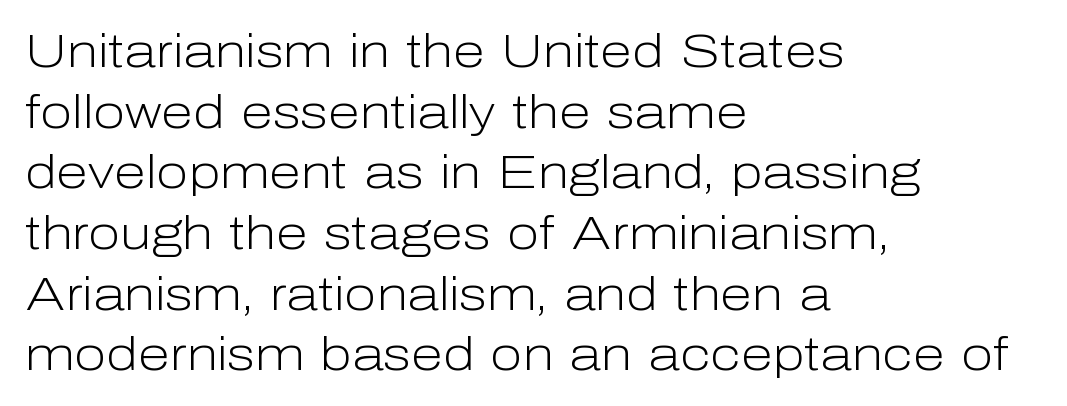
The image shows 47 px light sans-serif type, upright; set left-aligned, normal line spacing (1.29x), normal letter spacing, not underlined; low stroke contrast and a medium x-height.
